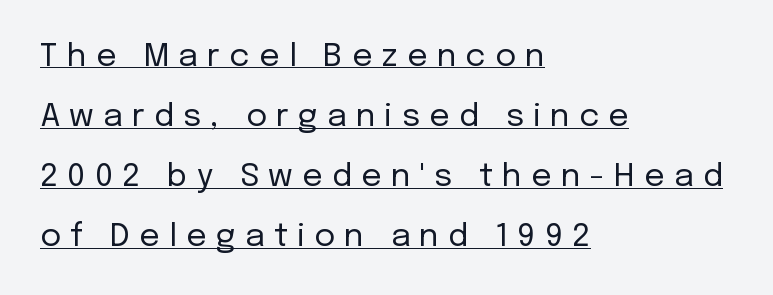
{"serif": "no", "italic": "no", "bold": "no", "weight": "regular", "width": "normal", "stroke_contrast": "low", "x_height": "medium", "monospaced": "no", "underline": "yes", "align": "left", "line_spacing_ratio": 1.88, "letter_spacing": "wide", "letter_spacing_em": 0.29, "glyph_px": 32}
